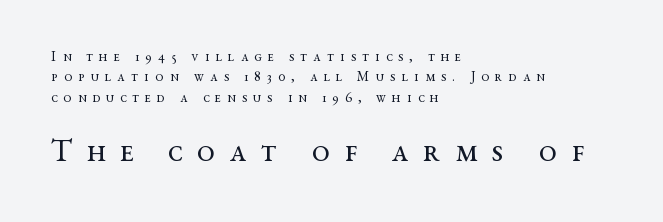
Q: Is the text bold? A: No.
Q: Is the text italic (slanted)? A: No, it is upright.
Q: Is the typeface a serif or a sans-serif typeface? A: Serif.
Q: Is the text underlined? A: No.
Q: How is the paragraph aligned? A: Left-aligned.
Q: Is the spacing between letters normal or unusually wide? A: Unusually wide.
Q: Is the spacing between lines tight, normal or loose? A: Normal.
Q: Which block of text is set in a larger size, the first (top) or the second (bottom)? A: The second (bottom) one.
Q: Width (condensed, normal, or wide)? A: Wide.
Q: Stroke contrast? A: Medium.
Q: x-height? A: Medium.
Q: Monospaced? A: No.
